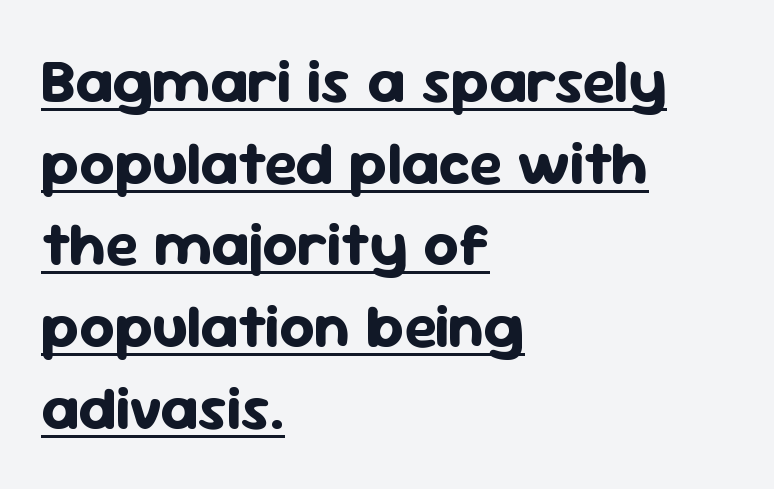
These lines sit exactly where default settings would place them. The rendered words wear a rule along their underside. Emphasis by weight is at full strength: bold. These lines are rendered in a variable-pitch font. Posture: upright roman. Visually the block forms a straight wall on the left and a jagged coastline on the right.
